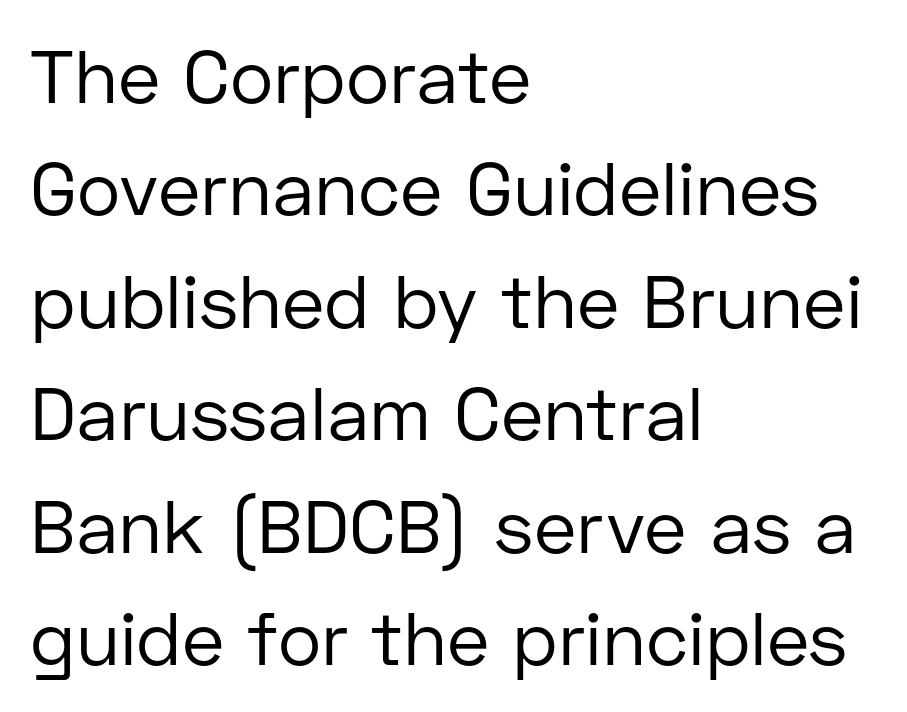
{"serif": "no", "italic": "no", "bold": "no", "weight": "regular", "width": "normal", "stroke_contrast": "low", "x_height": "medium", "monospaced": "no", "underline": "no", "align": "left", "line_spacing": "normal", "line_spacing_ratio": 1.52, "letter_spacing": "normal", "letter_spacing_em": 0.0, "glyph_px": 74}
